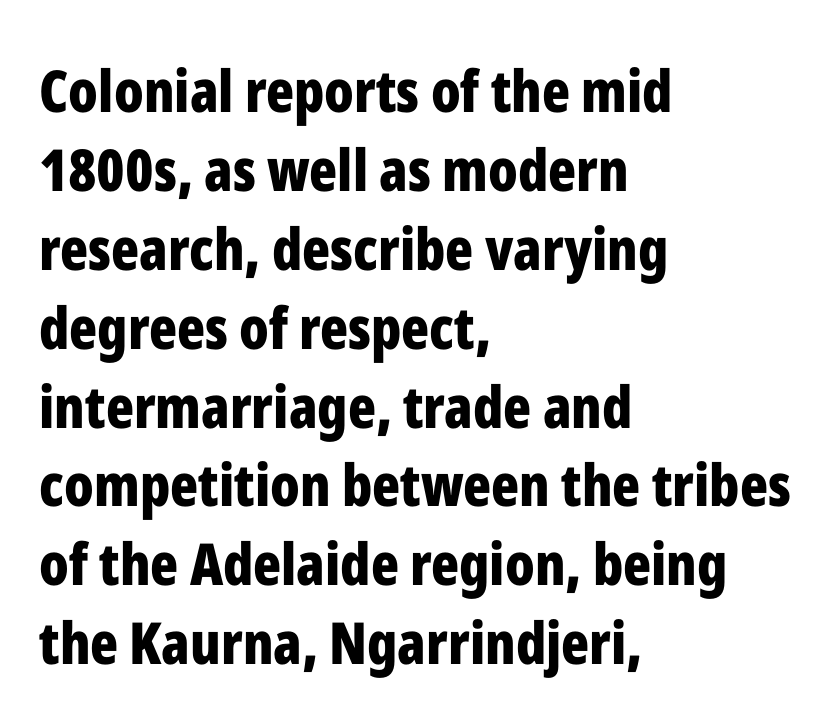
The letters sit at their default tracking, neither squeezed nor spread. These lines were composed using upright roman letters. Left-aligned paragraph, ragged on the right. Looks like regular typesetting: each glyph gets only the width it needs.
